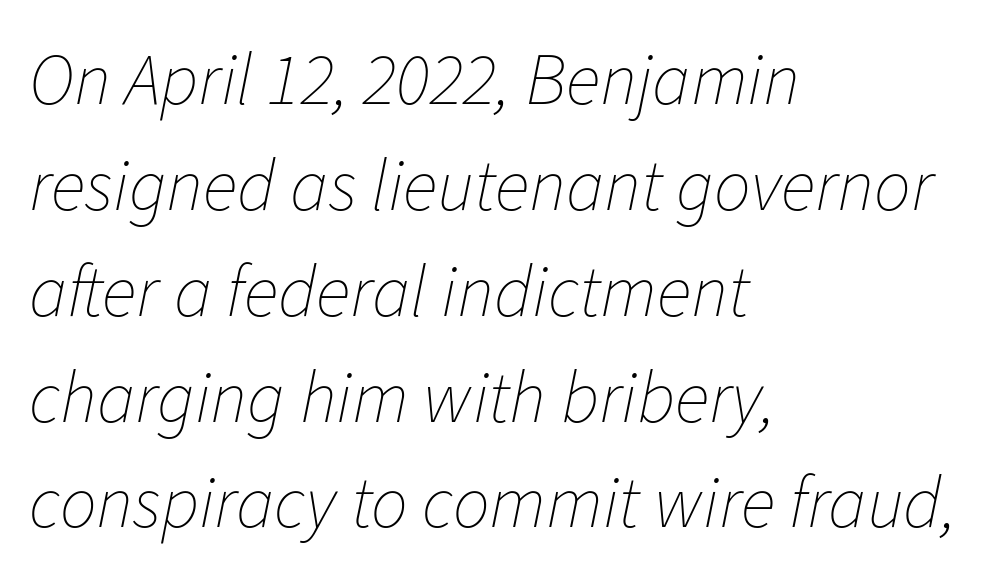
{"italic": "yes", "lean": "right", "slant_degrees": 11, "bold": "no", "weight": "thin", "width": "normal", "stroke_contrast": "low", "x_height": "medium", "monospaced": "no", "underline": "no", "align": "left", "line_spacing": "normal", "line_spacing_ratio": 1.45, "letter_spacing": "normal", "letter_spacing_em": 0.0, "glyph_px": 73}
